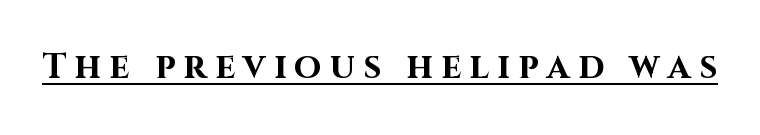
{"serif": "no", "italic": "no", "bold": "yes", "weight": "bold", "width": "normal", "stroke_contrast": "high", "x_height": "large", "monospaced": "no", "underline": "yes", "letter_spacing": "wide", "letter_spacing_em": 0.24, "glyph_px": 35}
